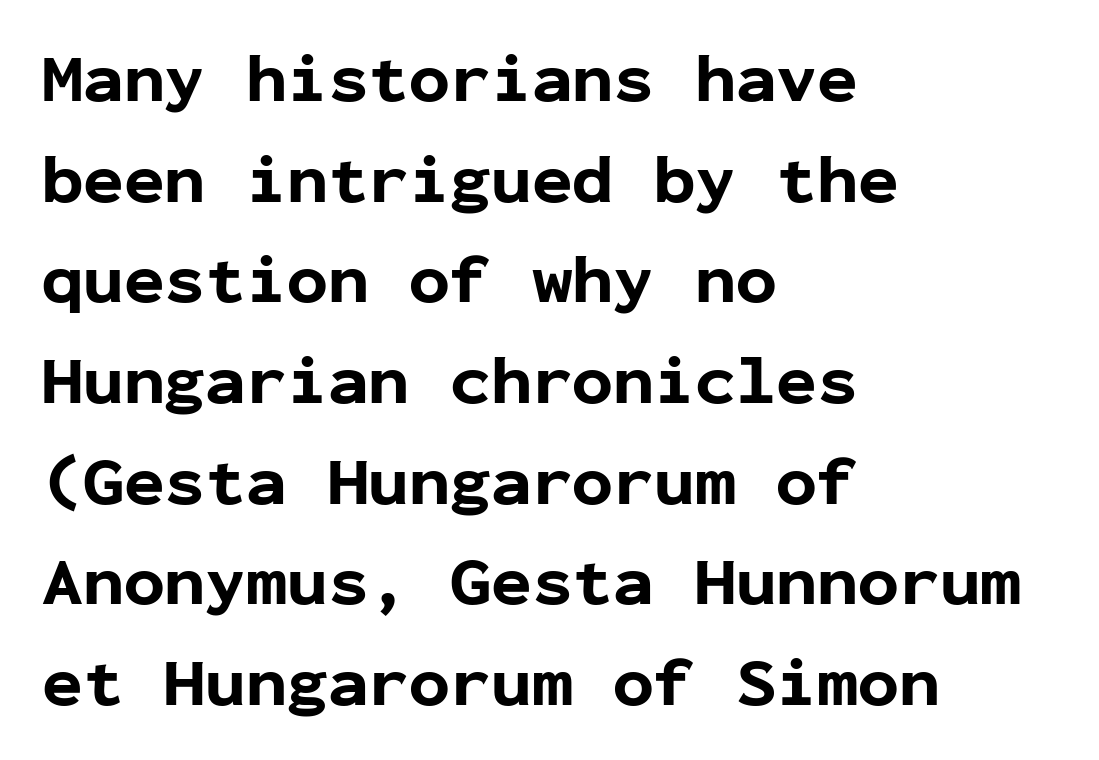
{"serif": "no", "italic": "no", "bold": "yes", "weight": "bold", "width": "normal", "stroke_contrast": "low", "x_height": "medium", "monospaced": "yes", "underline": "no", "align": "left", "line_spacing": "normal", "line_spacing_ratio": 1.48, "letter_spacing": "normal", "letter_spacing_em": 0.0, "glyph_px": 68}
